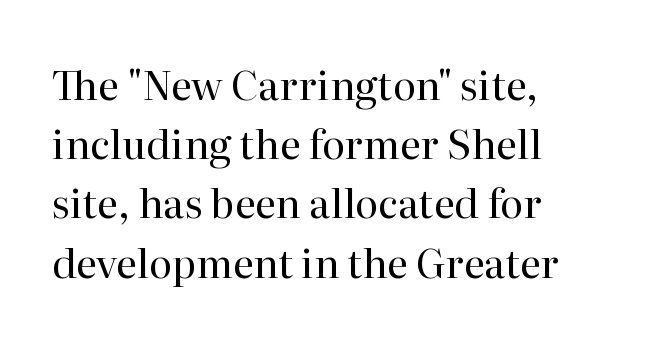
Type style note: has serifs. Varying glyph widths throughout — classic text-font behaviour. The lettering holds an erect, upright posture throughout. Line starts are locked; line ends wander. The lines sit at an ordinary, default distance from one another.
